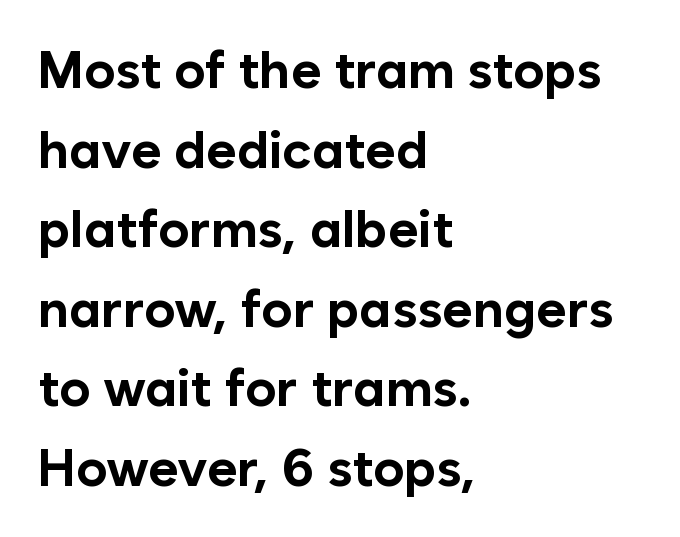
Q: Is the text bold? A: Yes.
Q: Is the text italic (slanted)? A: No, it is upright.
Q: Is the typeface a serif or a sans-serif typeface? A: Sans-serif.
Q: Is the text underlined? A: No.
Q: How is the paragraph aligned? A: Left-aligned.
Q: Is the spacing between letters normal or unusually wide? A: Normal.
Q: Is the spacing between lines tight, normal or loose? A: Normal.
Q: Width (condensed, normal, or wide)? A: Normal.
Q: Stroke contrast? A: Low.
Q: x-height? A: Medium.
Q: Monospaced? A: No.
